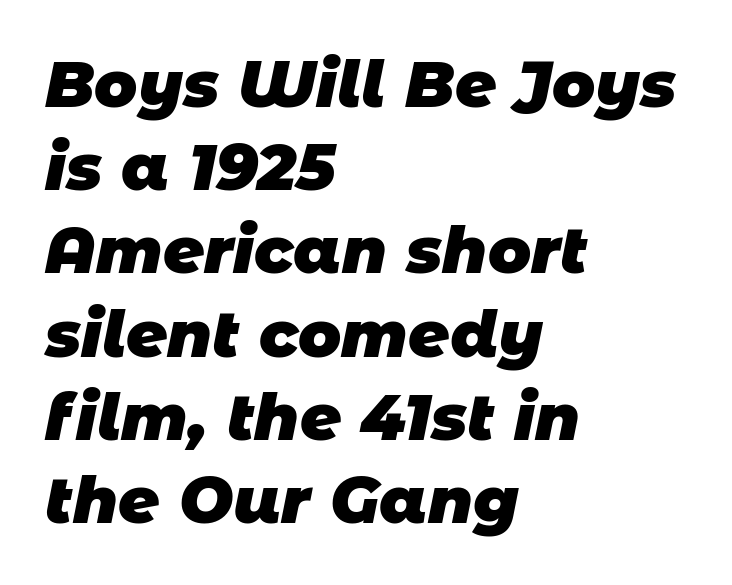
The image shows 64 px heavy sans-serif type; set left-aligned, normal line spacing (1.3x), normal letter spacing, not underlined; low stroke contrast and a large x-height.
